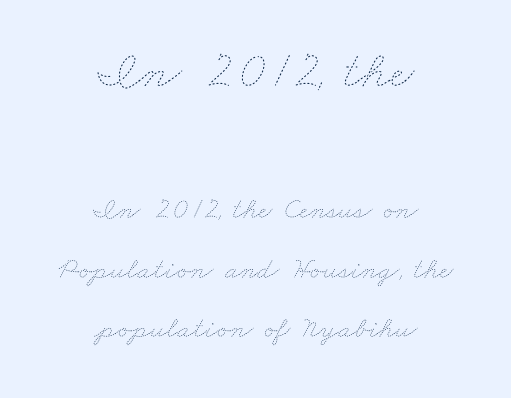
The image shows 53 px thin, wide type; set centered, loose line spacing (1.98x), normal letter spacing, not underlined; the first (top) block is 1.77x larger; low stroke contrast and a small x-height.
